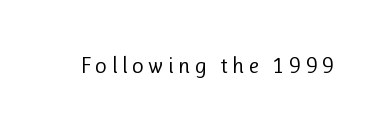
The image shows 23 px text type, upright; set not underlined.
